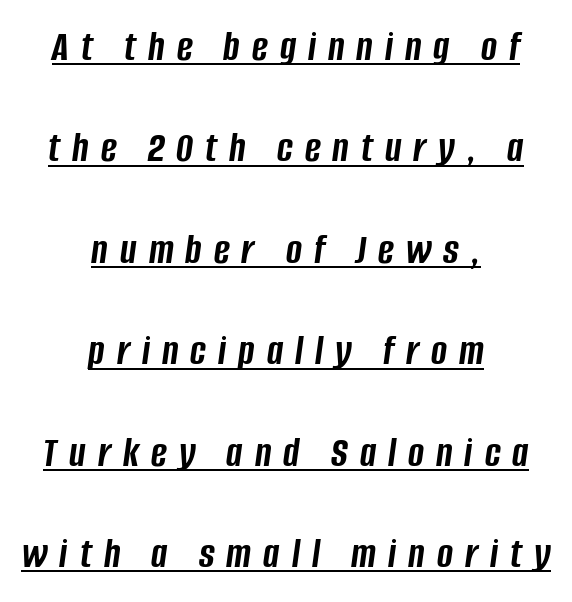
The designer dialed line spacing up above the default. Quick note: underline on. Teacher's note: observe the equal gaps on both sides — that is centered alignment. The tracking reads as deliberately expanded to a designer's eye. If you drew a line through each stem, it would be angled. The characters look thick and weighty, a clear bold.
